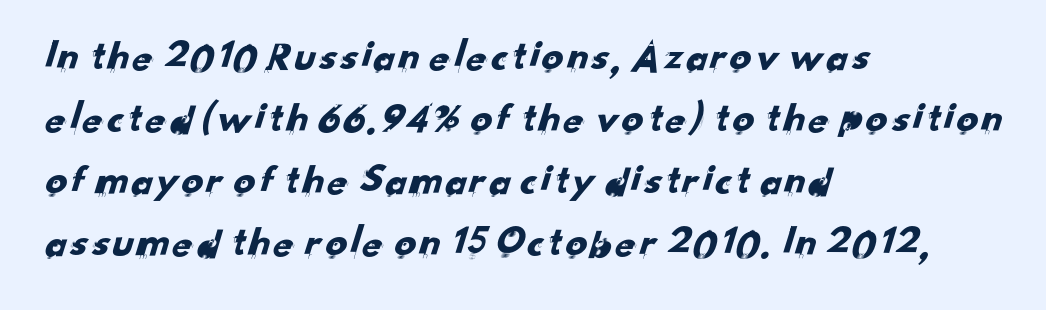
Here the designer chose a conventional face with non-uniform glyph widths. The face used here is rendered with its standard letterfit. Grotesque or geometric, the face here clearly has no serifs. Notice how the passage keeps a crisp vertical edge on the left only. This block has exactly the height ordinary leading produces. The space directly below the letters is spotless.
